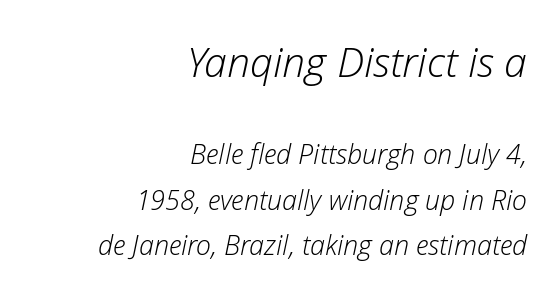
{"italic": "yes", "lean": "right", "slant_degrees": 12, "bold": "no", "weight": "light", "width": "normal", "stroke_contrast": "low", "x_height": "medium", "monospaced": "no", "underline": "no", "align": "right", "line_spacing": "normal", "line_spacing_ratio": 1.69, "letter_spacing": "normal", "letter_spacing_em": 0.0, "larger_block": "first", "size_ratio": 1.52, "glyph_px": 41}
